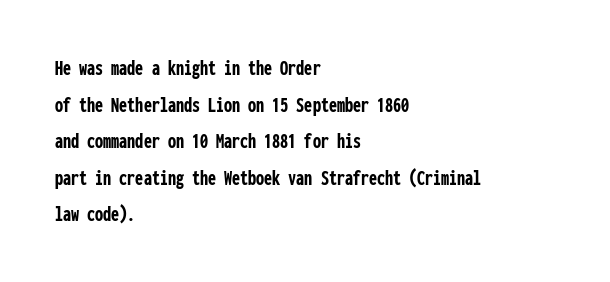
Q: Is the text bold? A: Yes.
Q: Is the text italic (slanted)? A: No, it is upright.
Q: Is the text underlined? A: No.
Q: How is the paragraph aligned? A: Left-aligned.
Q: Is the spacing between letters normal or unusually wide? A: Normal.
Q: Is the spacing between lines tight, normal or loose? A: Normal.
